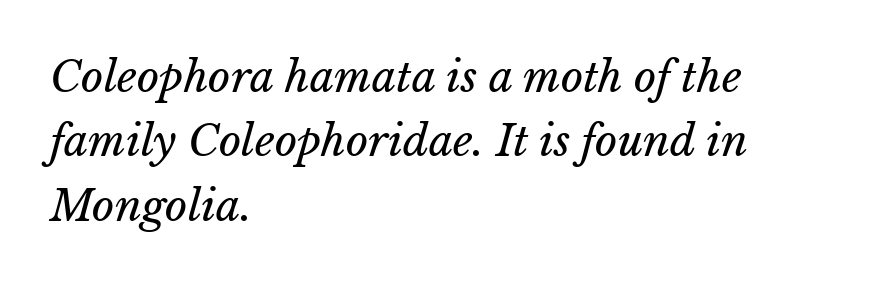
{"italic": "yes", "lean": "right", "slant_degrees": 15, "bold": "no", "weight": "regular", "width": "normal", "stroke_contrast": "low", "x_height": "medium", "monospaced": "no", "underline": "no", "align": "left", "line_spacing": "normal", "line_spacing_ratio": 1.5, "letter_spacing": "normal", "letter_spacing_em": 0.0, "glyph_px": 43}
